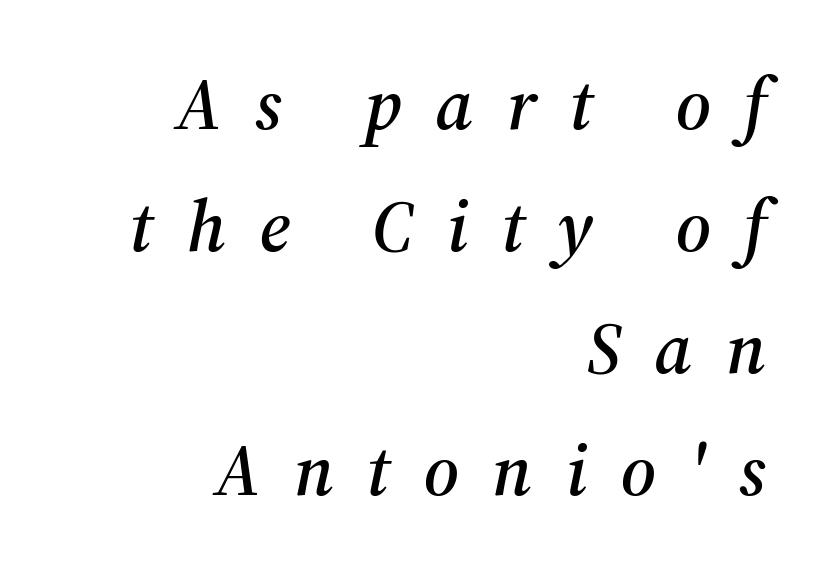
Q: Is the text italic (slanted)? A: Yes, it leans right by about 12 degrees.
Q: Is the typeface a serif or a sans-serif typeface? A: Serif.
Q: Is the text underlined? A: No.
Q: How is the paragraph aligned? A: Right-aligned.
Q: Is the spacing between letters normal or unusually wide? A: Unusually wide.
Q: Is the spacing between lines tight, normal or loose? A: Normal.
Q: Width (condensed, normal, or wide)? A: Normal.
Q: Stroke contrast? A: Medium.
Q: x-height? A: Medium.
Q: Monospaced? A: No.
